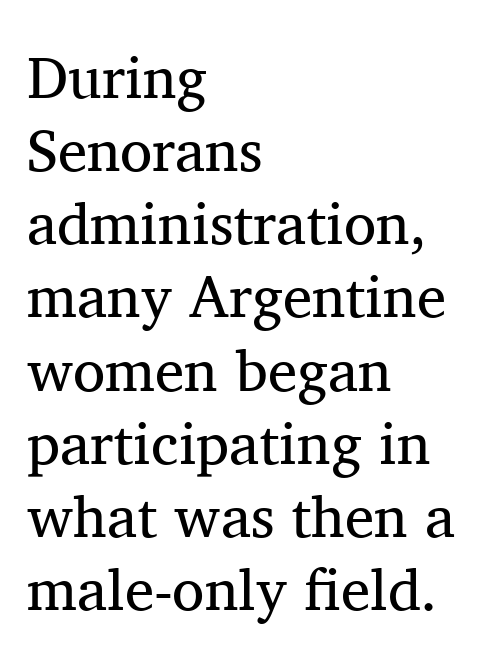
Q: Is the text bold? A: No.
Q: Is the text italic (slanted)? A: No, it is upright.
Q: Is the typeface a serif or a sans-serif typeface? A: Serif.
Q: Is the text underlined? A: No.
Q: How is the paragraph aligned? A: Left-aligned.
Q: Is the spacing between letters normal or unusually wide? A: Normal.
Q: Width (condensed, normal, or wide)? A: Normal.
Q: Stroke contrast? A: Medium.
Q: x-height? A: Medium.
Q: Monospaced? A: No.
